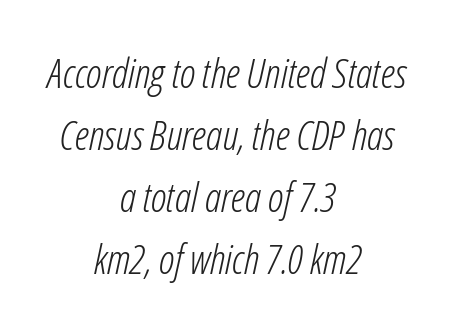
Q: Is the text bold? A: No.
Q: Is the text italic (slanted)? A: Yes, it leans right by about 12 degrees.
Q: Is the text underlined? A: No.
Q: How is the paragraph aligned? A: Centered.
Q: Is the spacing between letters normal or unusually wide? A: Normal.
Q: Is the spacing between lines tight, normal or loose? A: Normal.
Q: Width (condensed, normal, or wide)? A: Condensed.
Q: Stroke contrast? A: Low.
Q: x-height? A: Medium.
Q: Monospaced? A: No.
